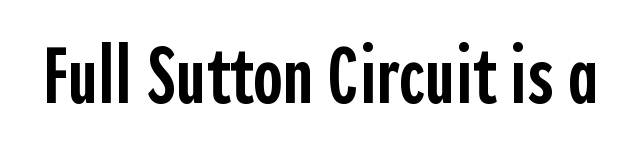
The image shows 80 px semibold, condensed sans-serif type, upright; set normal letter spacing, not underlined; a medium x-height.
